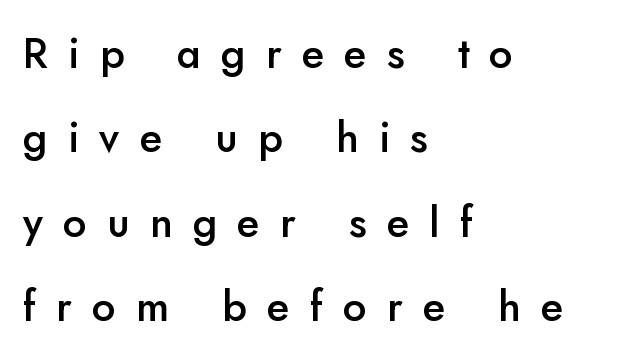
The image shows 42 px semibold sans-serif type, upright; set left-aligned, loose line spacing (2.01x), unusually wide letter spacing (+0.48 em), not underlined; low stroke contrast and a small x-height.
